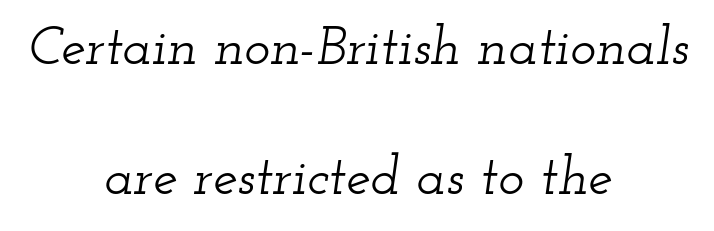
{"serif": "yes", "italic": "yes", "lean": "right", "slant_degrees": 12, "width": "wide", "stroke_contrast": "low", "x_height": "small", "monospaced": "no", "underline": "no", "align": "center", "line_spacing": "loose", "line_spacing_ratio": 2.37, "letter_spacing": "normal", "letter_spacing_em": 0.0, "glyph_px": 55}
